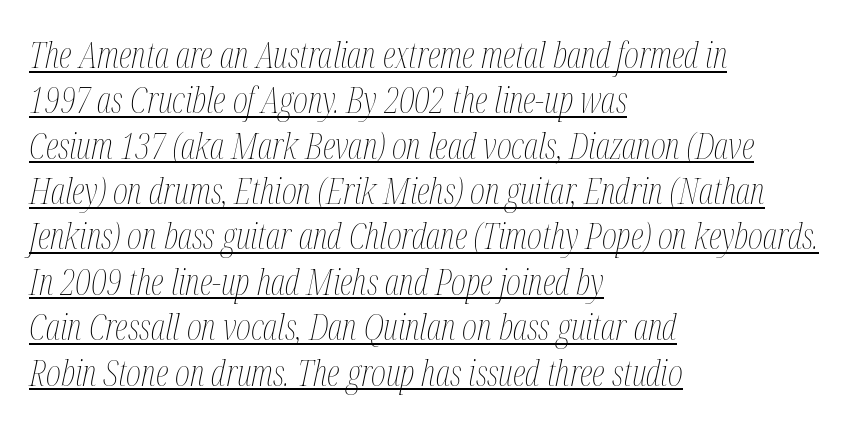
{"italic": "yes", "lean": "right", "slant_degrees": 12, "bold": "no", "weight": "thin", "width": "condensed", "stroke_contrast": "medium", "x_height": "medium", "monospaced": "no", "underline": "yes", "align": "left", "line_spacing": "normal", "line_spacing_ratio": 1.26, "letter_spacing": "normal", "letter_spacing_em": 0.0, "glyph_px": 36}
